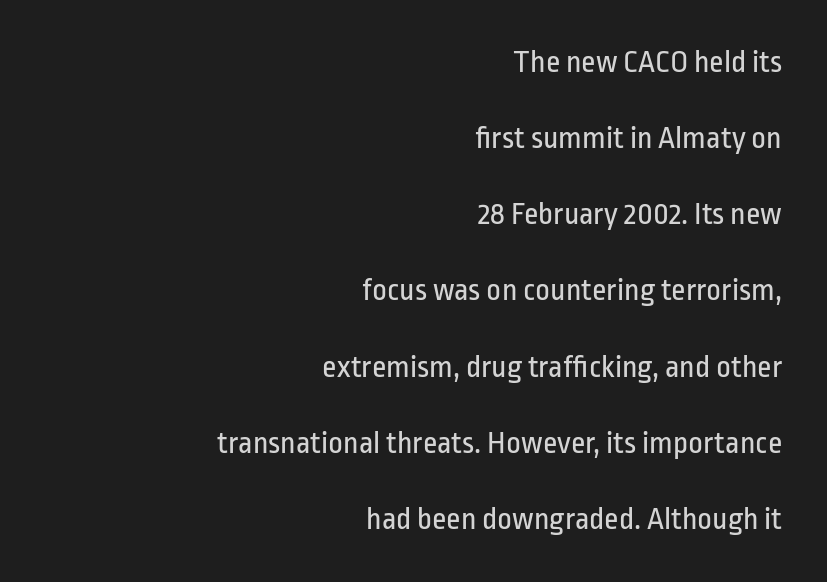
Q: Is the text bold? A: No.
Q: Is the text italic (slanted)? A: No, it is upright.
Q: Is the typeface a serif or a sans-serif typeface? A: Sans-serif.
Q: Is the text underlined? A: No.
Q: How is the paragraph aligned? A: Right-aligned.
Q: Is the spacing between letters normal or unusually wide? A: Normal.
Q: Is the spacing between lines tight, normal or loose? A: Loose.
Q: Width (condensed, normal, or wide)? A: Condensed.
Q: Stroke contrast? A: Low.
Q: x-height? A: Medium.
Q: Monospaced? A: No.
